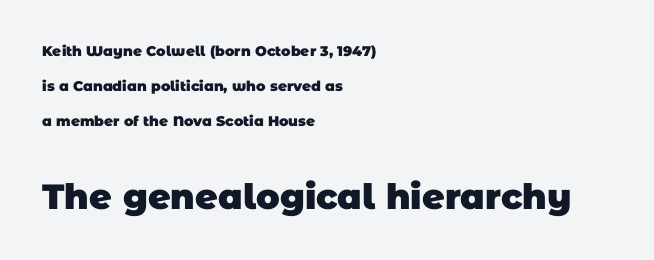
{"serif": "no", "bold": "yes", "weight": "heavy", "width": "normal", "stroke_contrast": "low", "x_height": "large", "monospaced": "no", "underline": "no", "align": "left", "line_spacing": "loose", "line_spacing_ratio": 2.49, "letter_spacing": "normal", "letter_spacing_em": 0.0, "larger_block": "second", "size_ratio": 2.5, "glyph_px": 35}
